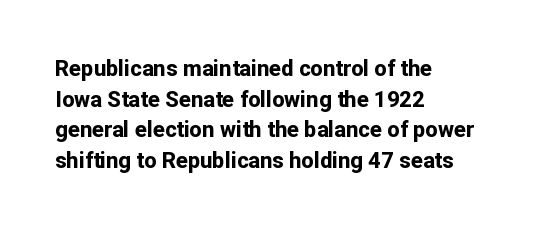
{"italic": "no", "bold": "yes", "underline": "no", "align": "left", "line_spacing": "normal", "line_spacing_ratio": 1.39, "letter_spacing": "normal", "letter_spacing_em": 0.0, "glyph_px": 22}
